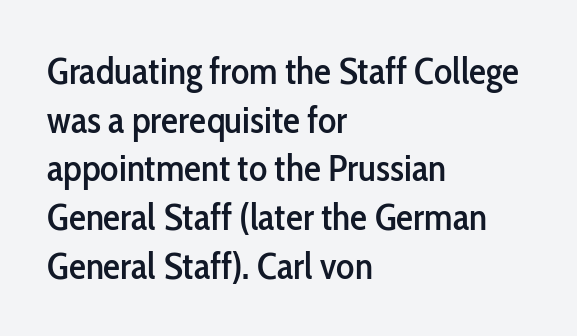
Beneath every word, the page is bare. Every row of glyphs begins at an identical x-position on the left. Typographically, this falls in the sans-serif category. Spacing verdict: proportional, widths tailored to each character. Does extra space separate the letters? No, they use regular spacing. No italicization has been applied; the sample stays upright.
